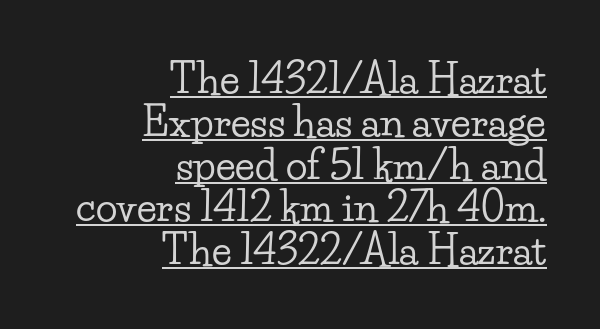
Q: Is the text italic (slanted)? A: No, it is upright.
Q: Is the typeface a serif or a sans-serif typeface? A: Serif.
Q: Is the text underlined? A: Yes.
Q: How is the paragraph aligned? A: Right-aligned.
Q: Is the spacing between letters normal or unusually wide? A: Normal.
Q: Is the spacing between lines tight, normal or loose? A: Tight.
Q: Width (condensed, normal, or wide)? A: Wide.
Q: Stroke contrast? A: Low.
Q: x-height? A: Small.
Q: Monospaced? A: No.
